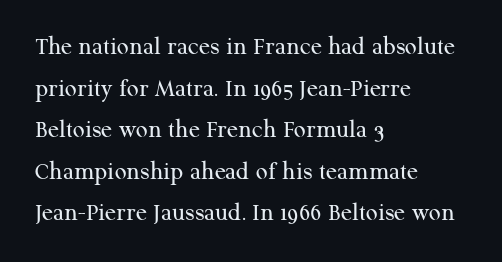
{"italic": "no", "bold": "no", "underline": "no", "align": "left", "line_spacing": "normal", "line_spacing_ratio": 1.6, "letter_spacing": "normal", "letter_spacing_em": 0.0, "glyph_px": 26}
